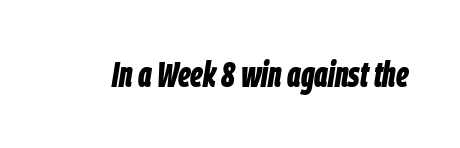
Q: Is the text bold? A: Yes.
Q: Is the text italic (slanted)? A: Yes, it leans right by about 9 degrees.
Q: Is the text underlined? A: No.
Q: Is the spacing between letters normal or unusually wide? A: Normal.
Q: Width (condensed, normal, or wide)? A: Condensed.
Q: Stroke contrast? A: Low.
Q: x-height? A: Large.
Q: Monospaced? A: No.
